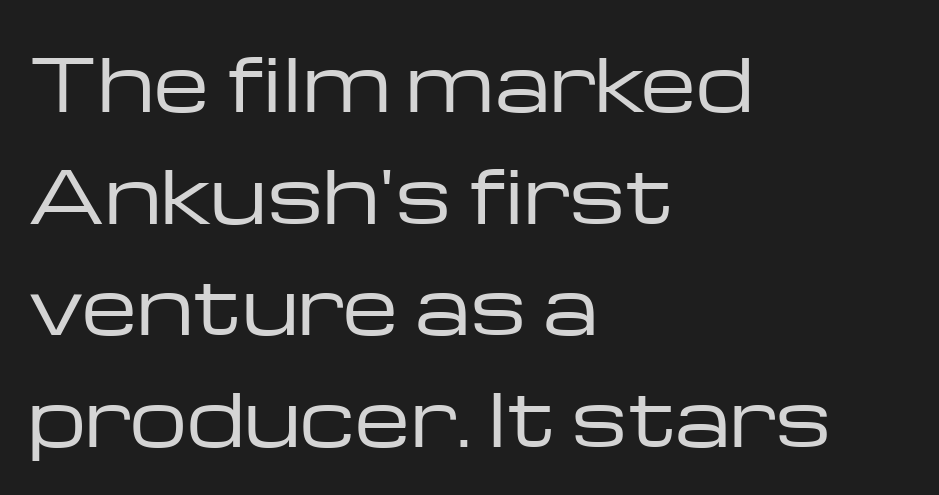
Horizontally, the lines are justified to the leading edge only. Observe the ordinary spacing: letters are neighbours, not strangers. Weight: regular or lighter. The zone under the glyphs is completely vacant. Summary of vertical rhythm: regular, with standard interline spacing. This sample has the flowing, uneven cadence of proportional lettering.
